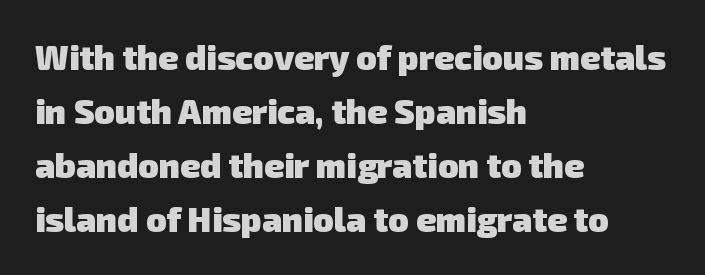
{"serif": "no", "bold": "yes", "weight": "heavy", "width": "normal", "stroke_contrast": "low", "x_height": "medium", "monospaced": "no", "underline": "no", "align": "left", "line_spacing": "normal", "line_spacing_ratio": 1.59, "letter_spacing": "normal", "letter_spacing_em": 0.0, "glyph_px": 34}
